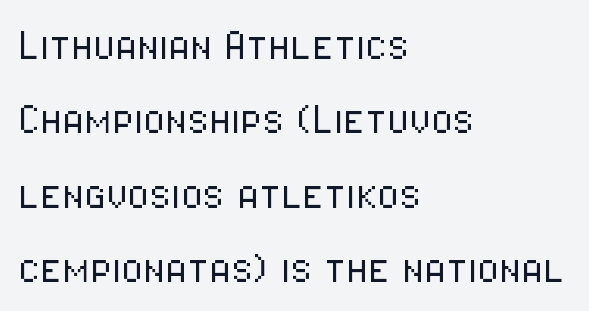
Unlike a traditional serif, this face leaves its strokes unadorned. The rendering uses natural spacing where letterforms have individual widths. If you measured baseline to baseline, you'd find a middling distance. Notice how the passage keeps a crisp vertical edge on the left only. Glance below the letters and you will spot only blank space. Tracking value appears to be zero — textbook default spacing.
